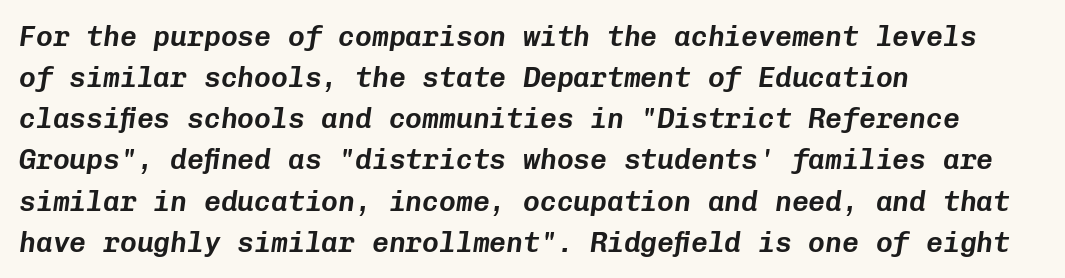
The image shows 28 px text type, italic (leaning right), monospaced; set left-aligned, normal line spacing (1.47x), normal letter spacing, not underlined; low stroke contrast and a medium x-height.
